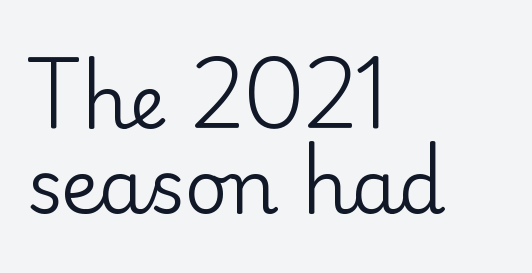
Q: Is the text bold? A: No.
Q: Is the text italic (slanted)? A: No, it is upright.
Q: Is the typeface a serif or a sans-serif typeface? A: Serif.
Q: Is the text underlined? A: No.
Q: How is the paragraph aligned? A: Left-aligned.
Q: Is the spacing between letters normal or unusually wide? A: Normal.
Q: Is the spacing between lines tight, normal or loose? A: Tight.
Q: Width (condensed, normal, or wide)? A: Normal.
Q: Stroke contrast? A: Low.
Q: x-height? A: Small.
Q: Monospaced? A: No.
